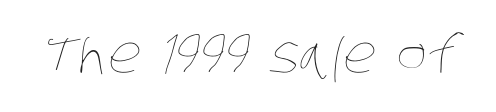
No letter is thick-stroked: the sample isn't bold. This sample has the flowing, uneven cadence of proportional lettering. The gap between lines stays unmarked. Spacing between characters is what you'd get straight out of the box.
